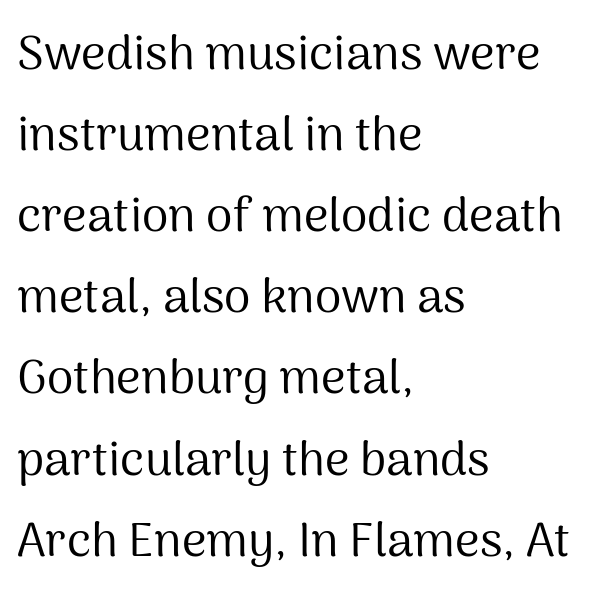
Default kerning and tracking; the words read as compact shapes. Caption: multi-line text, flush left, ragged right. One glance says typical: line gaps are just what's usual. A roman cut, with each character standing at attention.
